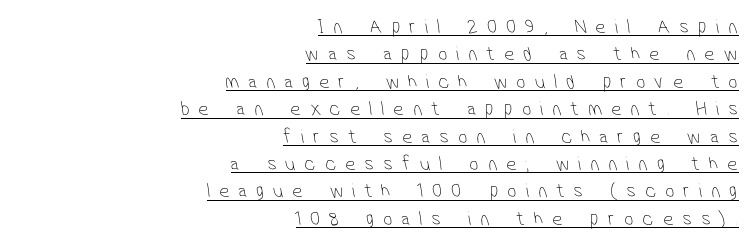
{"bold": "no", "underline": "yes", "align": "right", "line_spacing": "normal", "line_spacing_ratio": 1.37, "letter_spacing": "wide", "letter_spacing_em": 0.46, "glyph_px": 20}
